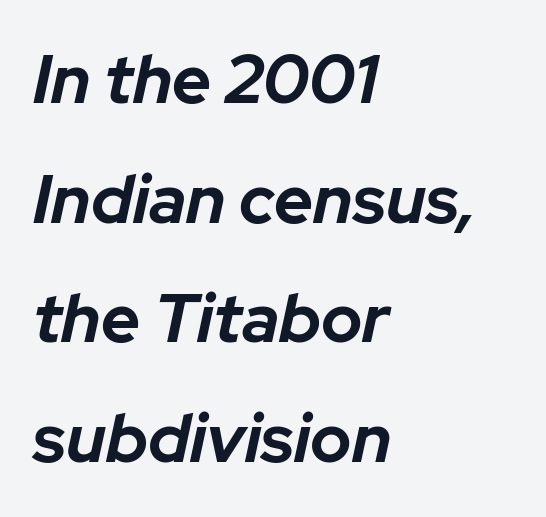
The image shows 68 px bold type, italic (leaning right); set left-aligned, line spacing 1.76x, normal letter spacing, not underlined; low stroke contrast and a medium x-height.
